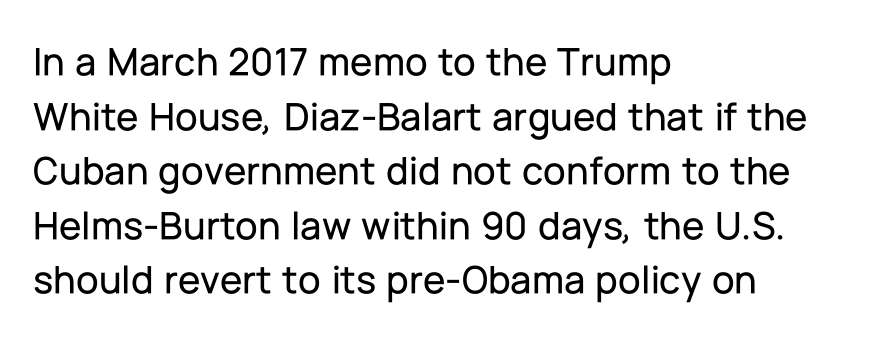
{"serif": "no", "italic": "no", "width": "normal", "stroke_contrast": "low", "x_height": "medium", "monospaced": "no", "underline": "no", "align": "left", "line_spacing": "normal", "line_spacing_ratio": 1.33, "letter_spacing": "normal", "letter_spacing_em": 0.0, "glyph_px": 41}
